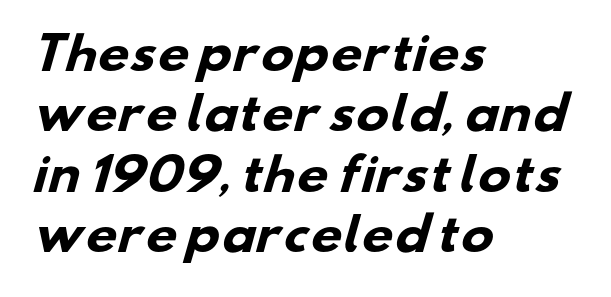
{"serif": "no", "bold": "yes", "weight": "heavy", "width": "wide", "stroke_contrast": "low", "x_height": "small", "monospaced": "no", "underline": "no", "align": "left", "line_spacing": "normal", "line_spacing_ratio": 1.37, "letter_spacing": "normal", "letter_spacing_em": 0.0, "glyph_px": 44}
